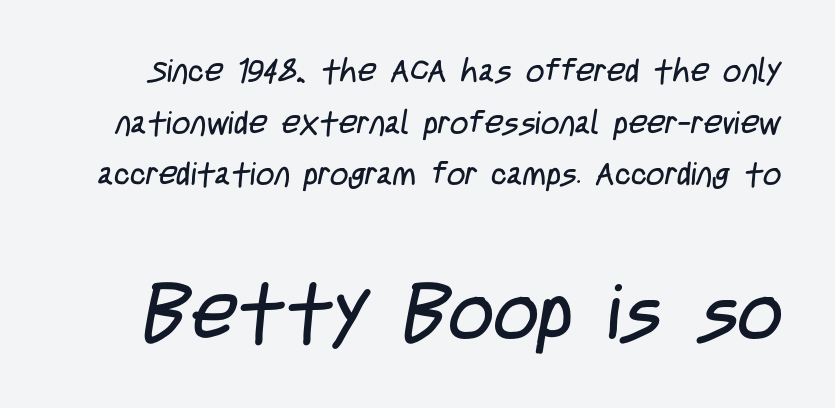
Q: Is the text bold? A: No.
Q: Is the typeface a serif or a sans-serif typeface? A: Sans-serif.
Q: Is the text underlined? A: No.
Q: Is the spacing between letters normal or unusually wide? A: Normal.
Q: Is the spacing between lines tight, normal or loose? A: Normal.
Q: Which block of text is set in a larger size, the first (top) or the second (bottom)? A: The second (bottom) one.
Q: Width (condensed, normal, or wide)? A: Condensed.
Q: Stroke contrast? A: Low.
Q: x-height? A: Large.
Q: Monospaced? A: No.
